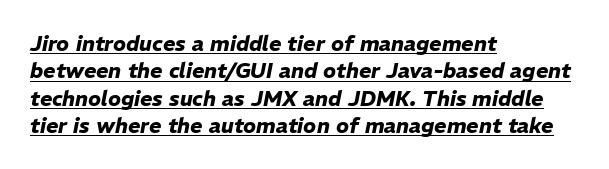
Q: Is the text bold? A: Yes.
Q: Is the text italic (slanted)? A: Yes, it leans right by about 11 degrees.
Q: Is the text underlined? A: Yes.
Q: How is the paragraph aligned? A: Left-aligned.
Q: Is the spacing between letters normal or unusually wide? A: Normal.
Q: Is the spacing between lines tight, normal or loose? A: Normal.
